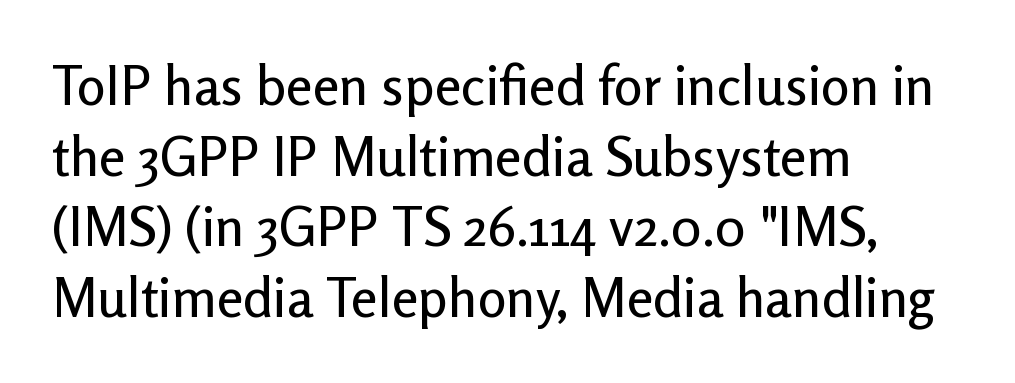
{"serif": "no", "italic": "no", "width": "normal", "stroke_contrast": "low", "x_height": "medium", "monospaced": "no", "underline": "no", "align": "left", "line_spacing": "normal", "line_spacing_ratio": 1.31, "letter_spacing": "normal", "letter_spacing_em": 0.0, "glyph_px": 54}
